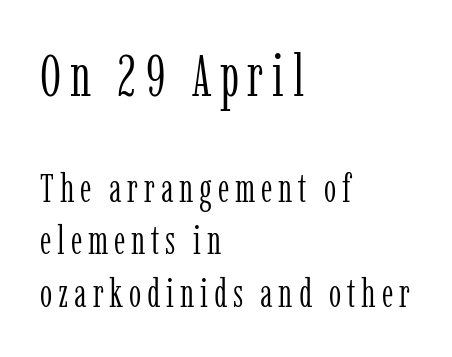
Q: Is the text bold? A: No.
Q: Is the text italic (slanted)? A: No, it is upright.
Q: Is the typeface a serif or a sans-serif typeface? A: Serif.
Q: Is the text underlined? A: No.
Q: How is the paragraph aligned? A: Left-aligned.
Q: Is the spacing between lines tight, normal or loose? A: Normal.
Q: Which block of text is set in a larger size, the first (top) or the second (bottom)? A: The first (top) one.
Q: Width (condensed, normal, or wide)? A: Condensed.
Q: Stroke contrast? A: Low.
Q: x-height? A: Medium.
Q: Monospaced? A: No.
